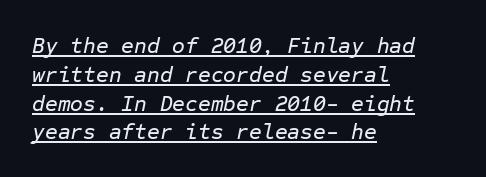
Q: Is the text italic (slanted)? A: Yes, it leans right by about 12 degrees.
Q: Is the text underlined? A: Yes.
Q: How is the paragraph aligned? A: Left-aligned.
Q: Is the spacing between letters normal or unusually wide? A: Normal.
Q: Is the spacing between lines tight, normal or loose? A: Normal.
